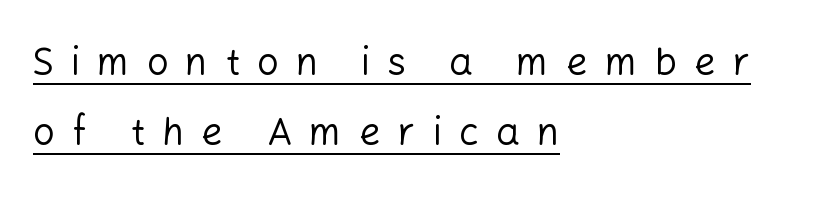
Q: Is the text bold? A: No.
Q: Is the text italic (slanted)? A: No, it is upright.
Q: Is the typeface a serif or a sans-serif typeface? A: Sans-serif.
Q: Is the text underlined? A: Yes.
Q: How is the paragraph aligned? A: Left-aligned.
Q: Is the spacing between letters normal or unusually wide? A: Unusually wide.
Q: Width (condensed, normal, or wide)? A: Normal.
Q: Stroke contrast? A: Low.
Q: x-height? A: Medium.
Q: Monospaced? A: No.
